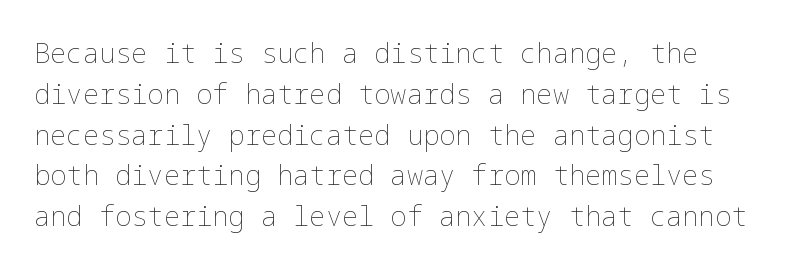
Q: Is the text bold? A: No.
Q: Is the text italic (slanted)? A: No, it is upright.
Q: Is the text underlined? A: No.
Q: How is the paragraph aligned? A: Left-aligned.
Q: Is the spacing between letters normal or unusually wide? A: Normal.
Q: Is the spacing between lines tight, normal or loose? A: Normal.
